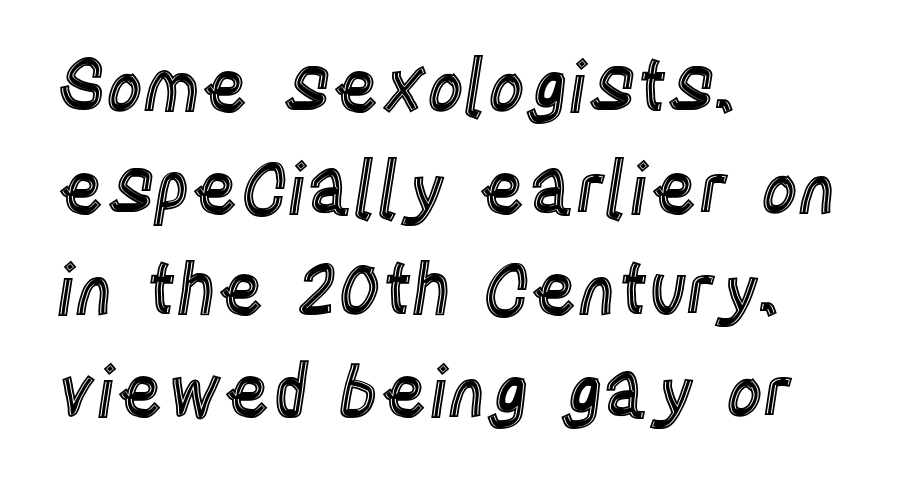
Line spacing here is normal. This rendering features lettering with no underline. Does extra space separate the letters? No, they use regular spacing. Note the varied advance widths — an 'i' is clearly narrower than an 'm'.
